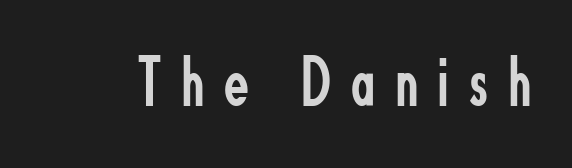
A typesetter would call this proportional, since set widths differ per character. Is the letter spacing exaggerated? Yes — the characters are pushed far apart. The typeface has the unassuming heft of standard copy or less. Rendered with straight, roman letterforms.
